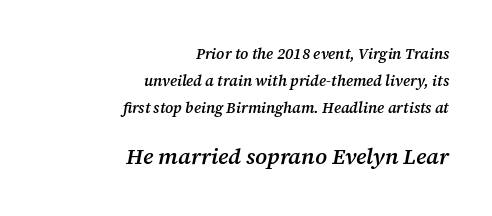
Q: Is the text bold? A: Semi-bold.
Q: Is the text italic (slanted)? A: Yes, it leans right by about 12 degrees.
Q: Is the text underlined? A: No.
Q: How is the paragraph aligned? A: Right-aligned.
Q: Is the spacing between letters normal or unusually wide? A: Normal.
Q: Which block of text is set in a larger size, the first (top) or the second (bottom)? A: The second (bottom) one.
